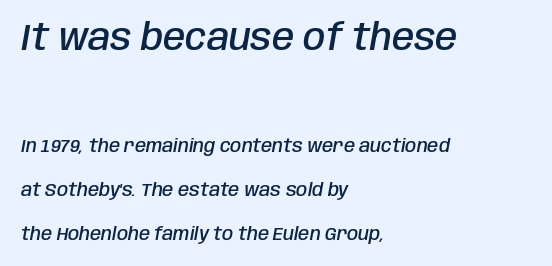
Q: Is the text bold? A: Semi-bold.
Q: Is the text italic (slanted)? A: Yes, it leans right by about 10 degrees.
Q: Is the text underlined? A: No.
Q: How is the paragraph aligned? A: Left-aligned.
Q: Is the spacing between letters normal or unusually wide? A: Normal.
Q: Is the spacing between lines tight, normal or loose? A: Loose.
Q: Which block of text is set in a larger size, the first (top) or the second (bottom)? A: The first (top) one.
Q: Width (condensed, normal, or wide)? A: Condensed.
Q: Stroke contrast? A: Low.
Q: x-height? A: Large.
Q: Monospaced? A: No.
